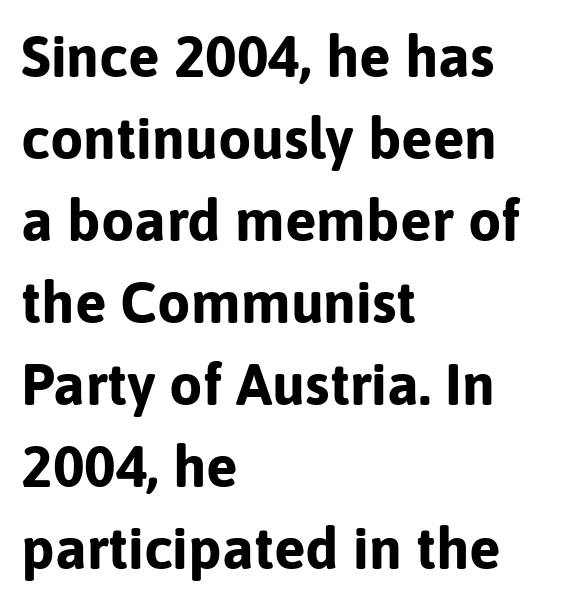
{"serif": "no", "italic": "no", "bold": "yes", "weight": "bold", "width": "normal", "stroke_contrast": "low", "x_height": "medium", "monospaced": "no", "underline": "no", "align": "left", "line_spacing": "normal", "line_spacing_ratio": 1.39, "letter_spacing": "normal", "letter_spacing_em": 0.0, "glyph_px": 59}
